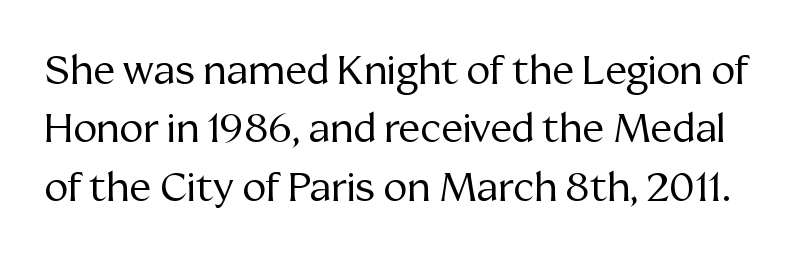
The image shows 40 px regular-weight serif type, upright; set normal line spacing (1.46x), normal letter spacing, not underlined; medium stroke contrast and a medium x-height.
